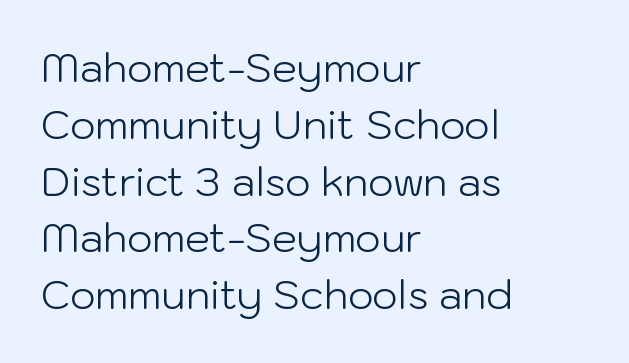
{"serif": "no", "italic": "no", "bold": "no", "weight": "light", "width": "normal", "stroke_contrast": "low", "x_height": "medium", "monospaced": "no", "underline": "no", "align": "left", "line_spacing": "normal", "line_spacing_ratio": 1.42, "letter_spacing": "normal", "letter_spacing_em": 0.0, "glyph_px": 40}
